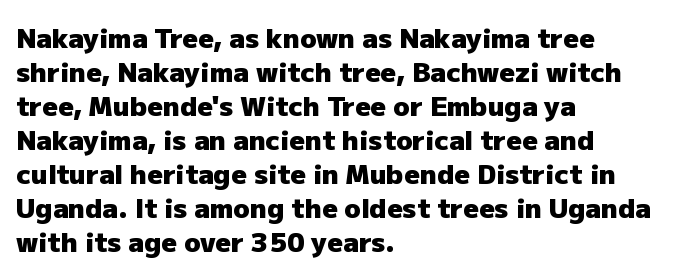
{"italic": "no", "bold": "yes", "underline": "no", "align": "left", "line_spacing": "normal", "line_spacing_ratio": 1.26, "letter_spacing": "normal", "letter_spacing_em": 0.0, "glyph_px": 27}
